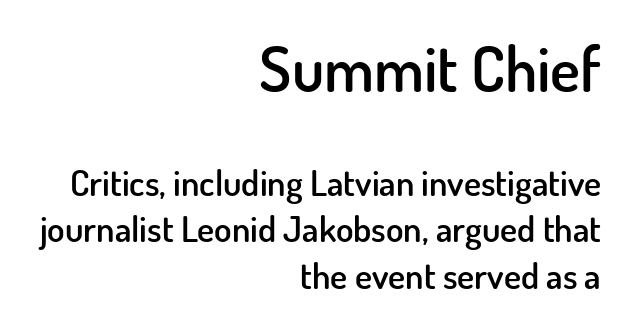
Q: Is the text bold? A: Semi-bold.
Q: Is the text italic (slanted)? A: No, it is upright.
Q: Is the typeface a serif or a sans-serif typeface? A: Sans-serif.
Q: Is the text underlined? A: No.
Q: How is the paragraph aligned? A: Right-aligned.
Q: Is the spacing between letters normal or unusually wide? A: Normal.
Q: Is the spacing between lines tight, normal or loose? A: Normal.
Q: Which block of text is set in a larger size, the first (top) or the second (bottom)? A: The first (top) one.
Q: Width (condensed, normal, or wide)? A: Normal.
Q: Stroke contrast? A: Low.
Q: x-height? A: Small.
Q: Monospaced? A: No.
